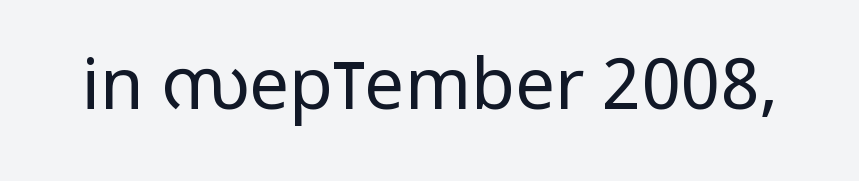
The image shows 71 px regular-weight, condensed sans-serif type, upright; set normal letter spacing, not underlined; low stroke contrast and a large x-height.
